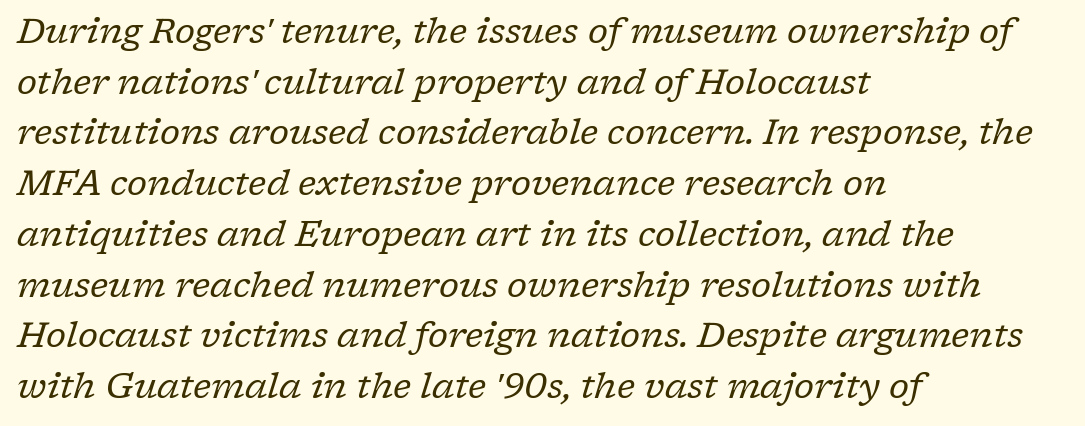
{"serif": "yes", "italic": "yes", "lean": "right", "slant_degrees": 17, "bold": "no", "weight": "regular", "width": "normal", "stroke_contrast": "low", "x_height": "medium", "monospaced": "no", "underline": "no", "align": "left", "line_spacing": "normal", "line_spacing_ratio": 1.45, "letter_spacing": "normal", "letter_spacing_em": 0.0, "glyph_px": 35}
